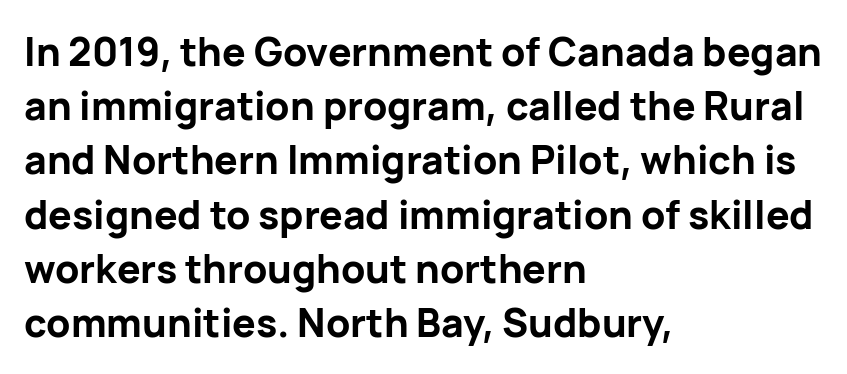
{"serif": "no", "italic": "no", "bold": "yes", "weight": "bold", "width": "normal", "stroke_contrast": "low", "x_height": "medium", "monospaced": "no", "underline": "no", "align": "left", "line_spacing": "normal", "line_spacing_ratio": 1.39, "letter_spacing": "normal", "letter_spacing_em": 0.0, "glyph_px": 39}
